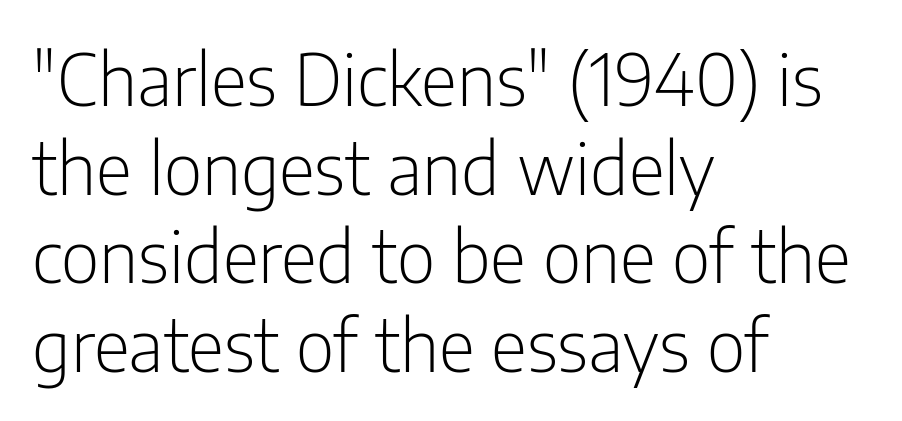
Q: Is the text bold? A: No.
Q: Is the text italic (slanted)? A: No, it is upright.
Q: Is the typeface a serif or a sans-serif typeface? A: Sans-serif.
Q: Is the text underlined? A: No.
Q: How is the paragraph aligned? A: Left-aligned.
Q: Is the spacing between letters normal or unusually wide? A: Normal.
Q: Is the spacing between lines tight, normal or loose? A: Normal.
Q: Width (condensed, normal, or wide)? A: Condensed.
Q: Stroke contrast? A: Low.
Q: x-height? A: Medium.
Q: Monospaced? A: No.
